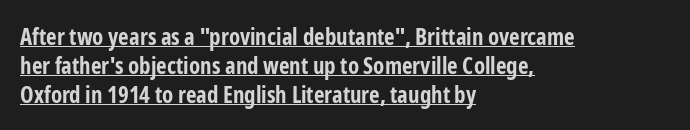
As a designer I'd log this as weight 700, bold. The paragraph has a hard left edge and a soft right edge. Tracking here is standard; glyphs follow each other at the usual distance. Posture: straight, roman, zero tilt. Baseline-to-baseline distance is the conventional proportion of letter height.
